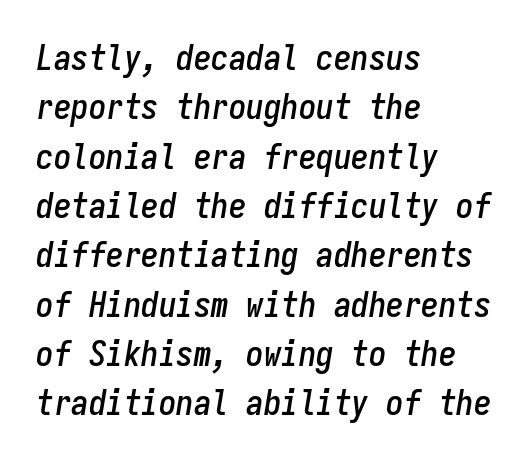
{"italic": "yes", "lean": "right", "slant_degrees": 9, "width": "condensed", "stroke_contrast": "low", "x_height": "medium", "monospaced": "yes", "underline": "no", "align": "left", "line_spacing": "normal", "line_spacing_ratio": 1.41, "letter_spacing": "normal", "letter_spacing_em": 0.0, "glyph_px": 35}
